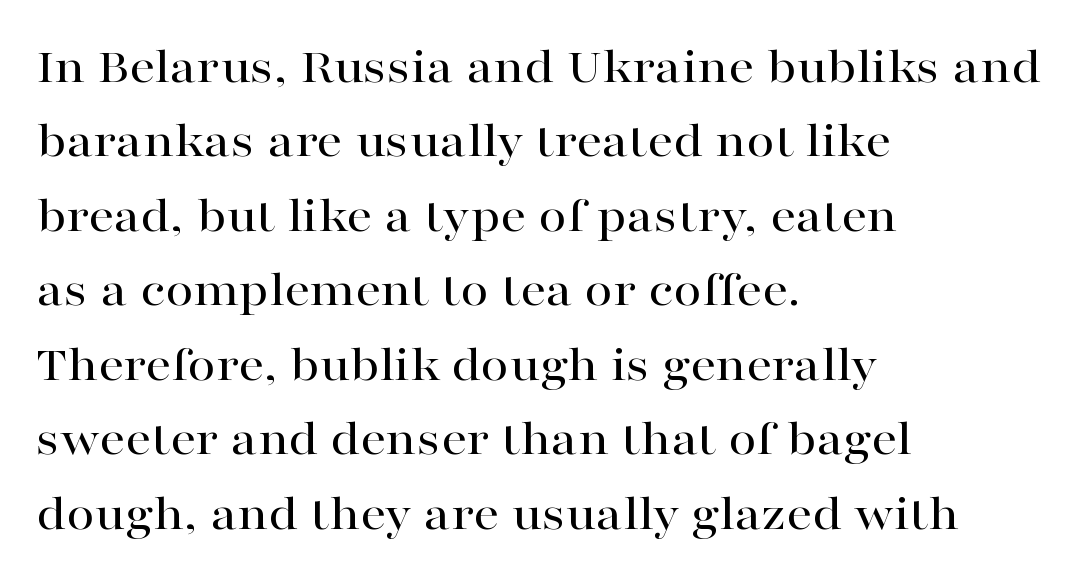
{"serif": "yes", "italic": "no", "width": "wide", "stroke_contrast": "high", "x_height": "medium", "monospaced": "no", "underline": "no", "align": "left", "line_spacing": "normal", "line_spacing_ratio": 1.46, "letter_spacing": "normal", "letter_spacing_em": 0.0, "glyph_px": 51}
